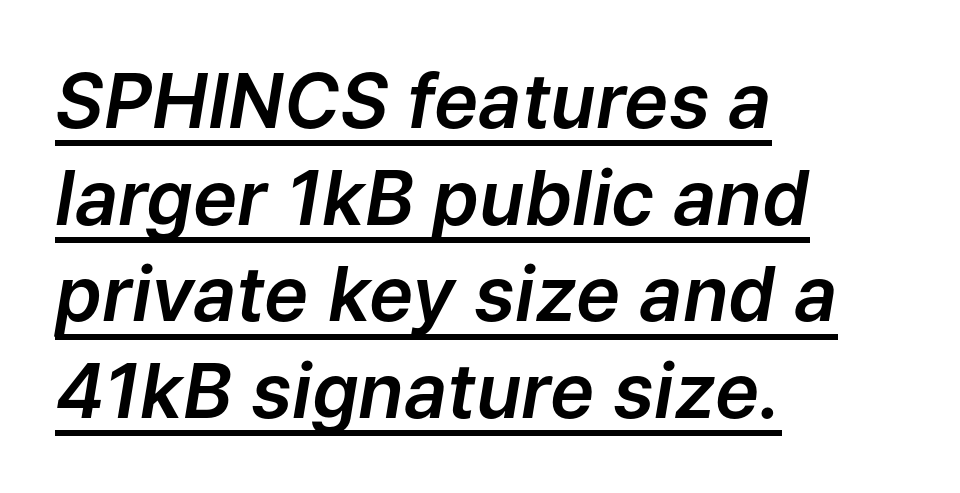
Q: Is the text italic (slanted)? A: Yes, it leans right by about 9 degrees.
Q: Is the text underlined? A: Yes.
Q: How is the paragraph aligned? A: Left-aligned.
Q: Is the spacing between letters normal or unusually wide? A: Normal.
Q: Is the spacing between lines tight, normal or loose? A: Normal.
Q: Width (condensed, normal, or wide)? A: Normal.
Q: Stroke contrast? A: Low.
Q: x-height? A: Medium.
Q: Monospaced? A: No.
